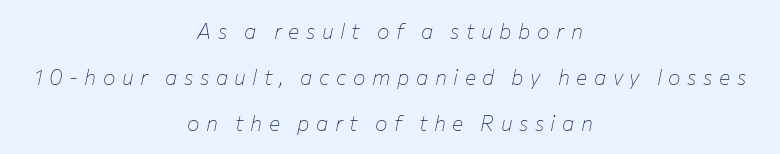
{"italic": "yes", "lean": "right", "slant_degrees": 12, "bold": "no", "underline": "no", "align": "center", "line_spacing": "loose", "line_spacing_ratio": 2.2, "letter_spacing": "wide", "letter_spacing_em": 0.31, "glyph_px": 21}
